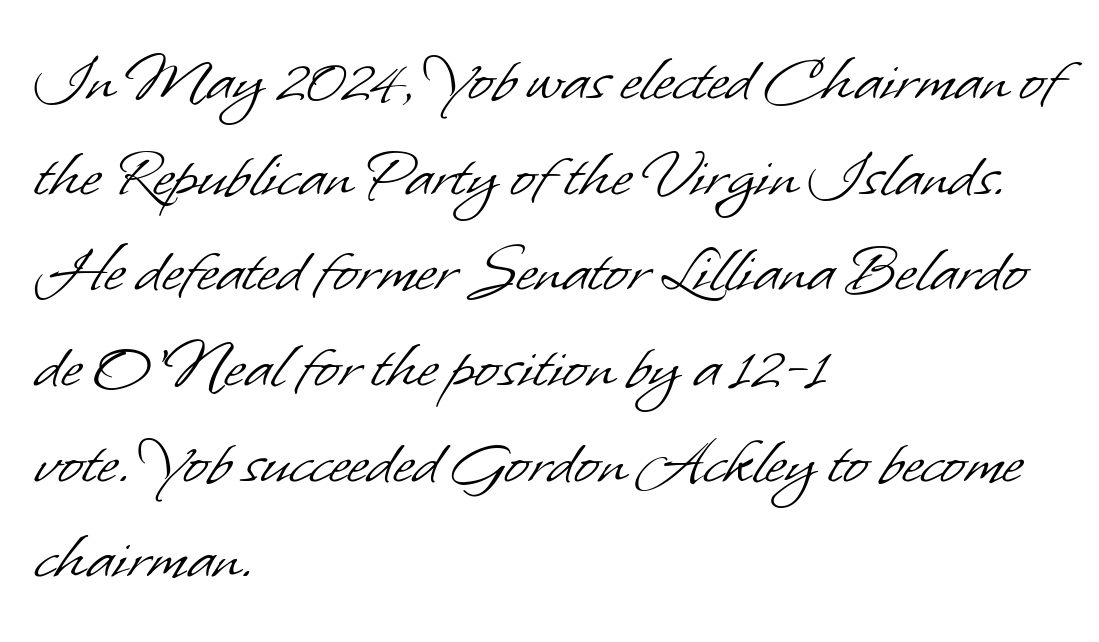
The image shows 73 px light sans-serif type; set left-aligned, normal line spacing (1.31x), normal letter spacing, not underlined; low stroke contrast and a small x-height.
